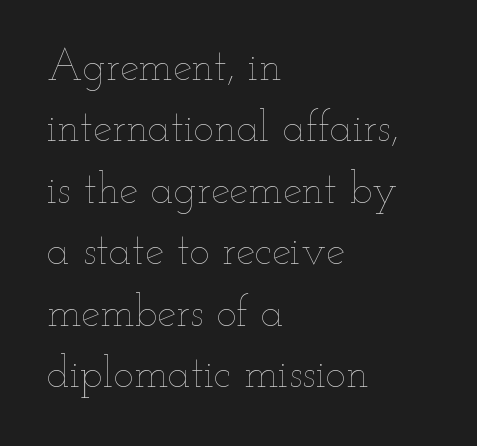
{"italic": "no", "bold": "no", "weight": "thin", "width": "wide", "stroke_contrast": "low", "x_height": "small", "monospaced": "no", "underline": "no", "align": "left", "line_spacing": "normal", "line_spacing_ratio": 1.43, "letter_spacing": "normal", "letter_spacing_em": 0.0, "glyph_px": 43}
